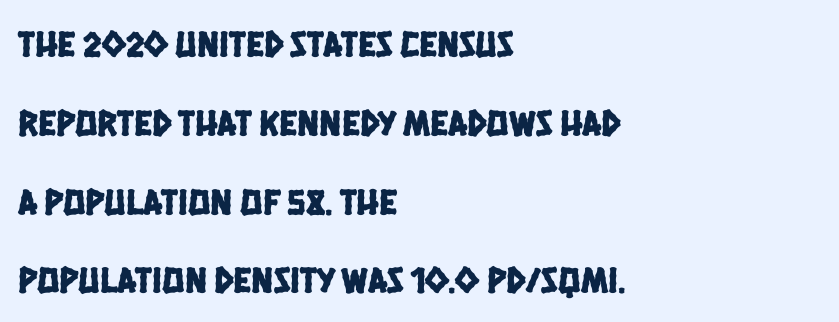
Compared with typical body copy, the letter spacing here is the same. Spacing verdict: proportional, widths tailored to each character. Are there feet on the stems? There aren't — it's a sans. The rag falls on the right side of this text block. The gap between lines stays unmarked.
